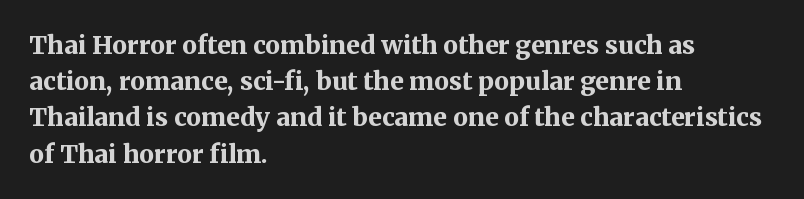
Q: Is the text bold? A: Yes.
Q: Is the text italic (slanted)? A: No, it is upright.
Q: Is the text underlined? A: No.
Q: How is the paragraph aligned? A: Left-aligned.
Q: Is the spacing between letters normal or unusually wide? A: Normal.
Q: Is the spacing between lines tight, normal or loose? A: Normal.
